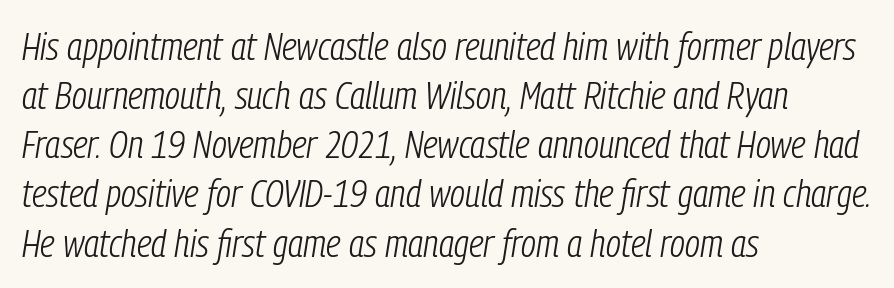
The image shows 39 px light, condensed type, italic (leaning right); set left-aligned, normal line spacing (1.26x), normal letter spacing, not underlined; low stroke contrast and a medium x-height.
